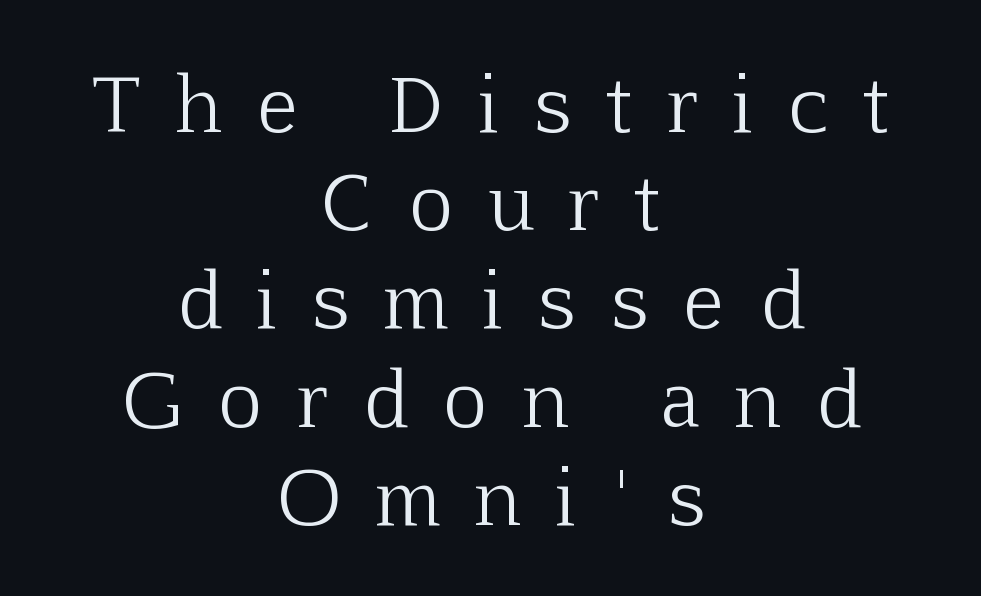
The typography opts for an upright posture over an oblique one. Lines of text with bare space underneath. No chunkiness to these letters — they're not bold. The lines sit at an ordinary, default distance from one another. Does the copy run flush right? No — it is centered line by line.
